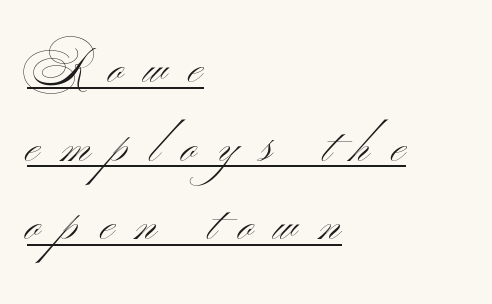
The image shows 48 px light, wide sans-serif type; set left-aligned, normal line spacing (1.64x), unusually wide letter spacing (+0.45 em), underlined; medium stroke contrast and a small x-height.
